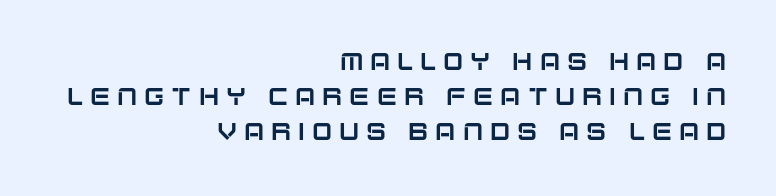
Honestly, there is no underline to notice here at all. The passage shown has open, widely tracked lettering throughout. How would I describe the line gaps? Plain and ordinary. Italic? Not at all — the glyphs are vertical. Horizontal alignment here is rightward, an uncommon choice for prose.
